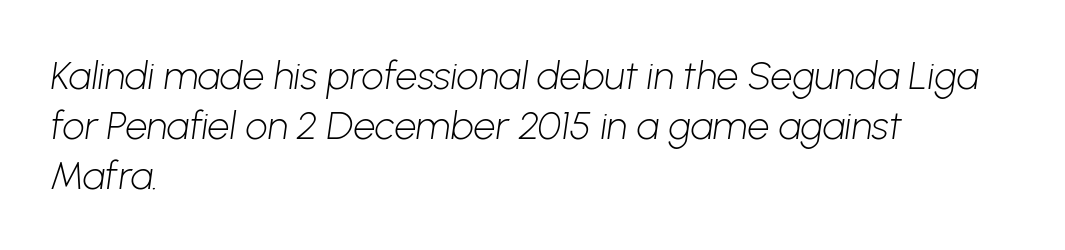
The image shows 39 px light sans-serif type; set left-aligned, normal line spacing (1.28x), normal letter spacing, not underlined; low stroke contrast and a medium x-height.
